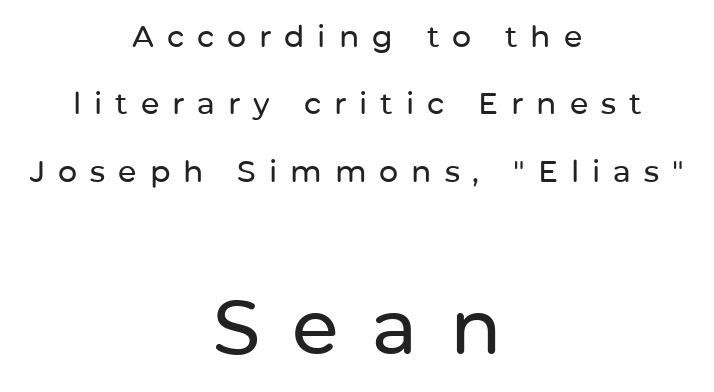
Rule under the text: the space is simply empty. Line spacing here is loose. The passage shown is typed in a proportional face where columns would drift. This layout puts the modest block above and the oversized block below.
